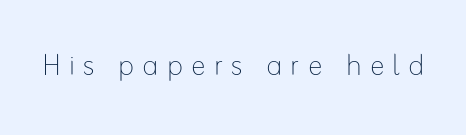
{"italic": "no", "bold": "no", "weight": "thin", "width": "normal", "stroke_contrast": "low", "x_height": "small", "monospaced": "no", "underline": "no", "letter_spacing": "wide", "letter_spacing_em": 0.22, "glyph_px": 37}
